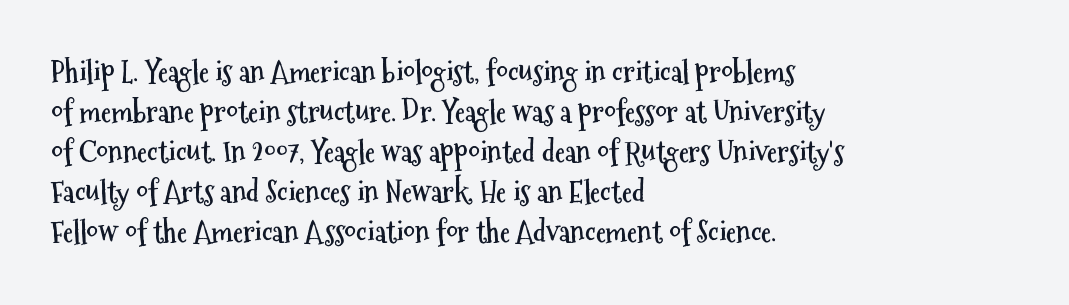
Q: Is the text bold? A: Yes.
Q: Is the text italic (slanted)? A: No, it is upright.
Q: Is the typeface a serif or a sans-serif typeface? A: Sans-serif.
Q: Is the text underlined? A: No.
Q: How is the paragraph aligned? A: Left-aligned.
Q: Is the spacing between letters normal or unusually wide? A: Normal.
Q: Is the spacing between lines tight, normal or loose? A: Normal.
Q: Width (condensed, normal, or wide)? A: Condensed.
Q: Stroke contrast? A: Medium.
Q: x-height? A: Medium.
Q: Monospaced? A: No.
